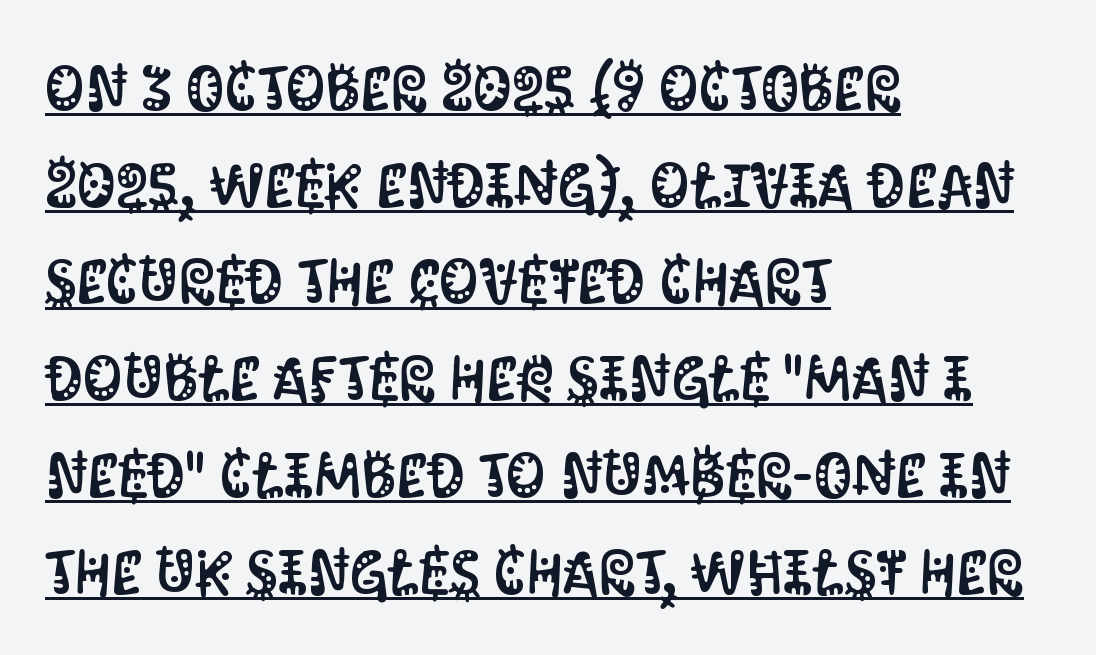
The image shows 62 px condensed sans-serif type, upright; set left-aligned, normal line spacing (1.56x), normal letter spacing, underlined; medium stroke contrast and a large x-height.
